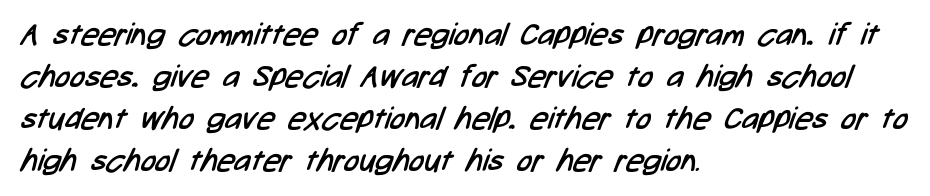
Spacing verdict: proportional, widths tailored to each character. Are there feet on the stems? There aren't — it's a sans. The specimen omits any rule beneath the text block's lines. Stroke mass is kept to a normal reading level or below. Quick note: interline space is typical.
